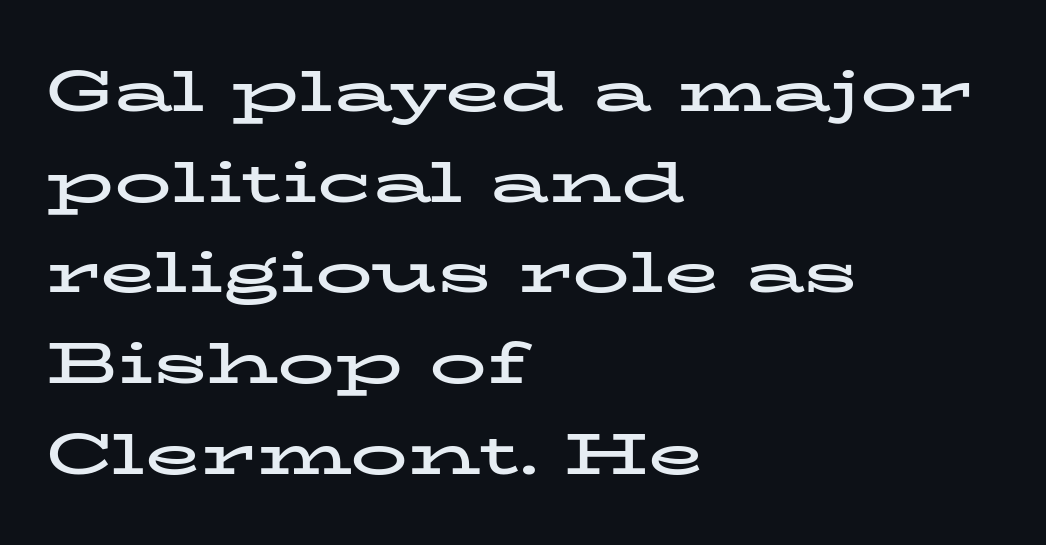
A bare baseline throughout the passage. The rendering uses a moderate line-height, typical for paragraphs. You could not count columns in this text — the font is proportionally spaced. Characters follow at the spacing the type designer built in. A classic flush-left, rag-right setting is used for this passage. Is there any slant? The stems are plumb.
